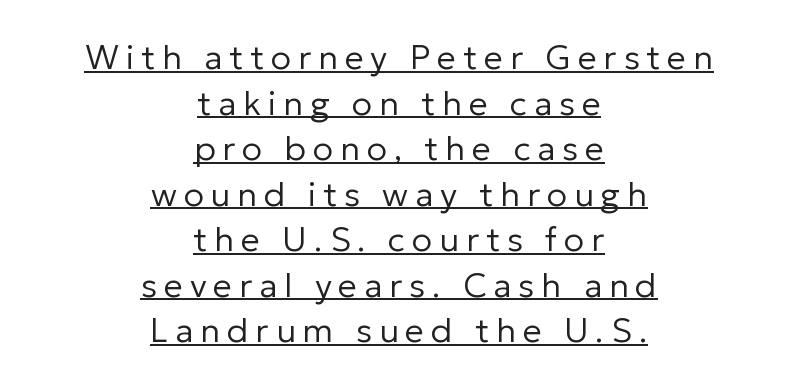
Q: Is the text bold? A: No.
Q: Is the text italic (slanted)? A: No, it is upright.
Q: Is the typeface a serif or a sans-serif typeface? A: Sans-serif.
Q: Is the text underlined? A: Yes.
Q: How is the paragraph aligned? A: Centered.
Q: Is the spacing between letters normal or unusually wide? A: Unusually wide.
Q: Is the spacing between lines tight, normal or loose? A: Normal.
Q: Width (condensed, normal, or wide)? A: Normal.
Q: Stroke contrast? A: Low.
Q: x-height? A: Medium.
Q: Monospaced? A: No.
